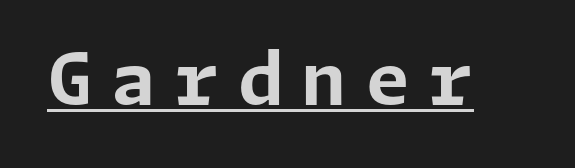
The image shows 73 px bold sans-serif type, upright; set unusually wide letter spacing (+0.25 em), underlined; low stroke contrast and a medium x-height.
